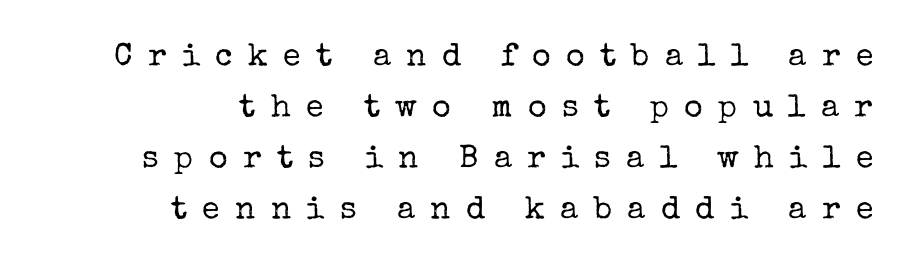
Q: Is the text bold? A: No.
Q: Is the text italic (slanted)? A: No, it is upright.
Q: Is the typeface a serif or a sans-serif typeface? A: Serif.
Q: Is the text underlined? A: No.
Q: How is the paragraph aligned? A: Right-aligned.
Q: Is the spacing between letters normal or unusually wide? A: Unusually wide.
Q: Is the spacing between lines tight, normal or loose? A: Normal.
Q: Width (condensed, normal, or wide)? A: Normal.
Q: Stroke contrast? A: Low.
Q: x-height? A: Medium.
Q: Monospaced? A: No.
